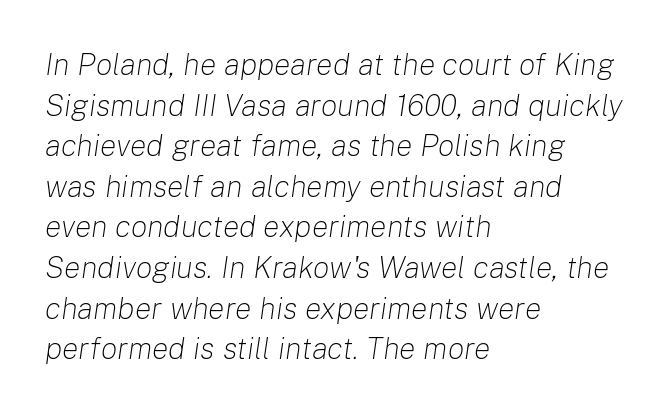
Q: Is the text bold? A: No.
Q: Is the text italic (slanted)? A: Yes, it leans right by about 8 degrees.
Q: Is the text underlined? A: No.
Q: How is the paragraph aligned? A: Left-aligned.
Q: Is the spacing between letters normal or unusually wide? A: Normal.
Q: Is the spacing between lines tight, normal or loose? A: Normal.
Q: Width (condensed, normal, or wide)? A: Normal.
Q: Stroke contrast? A: Low.
Q: x-height? A: Medium.
Q: Monospaced? A: No.
